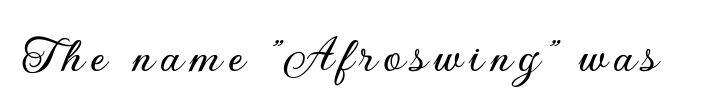
{"serif": "no", "width": "normal", "stroke_contrast": "low", "x_height": "small", "monospaced": "no", "underline": "no", "glyph_px": 54}
